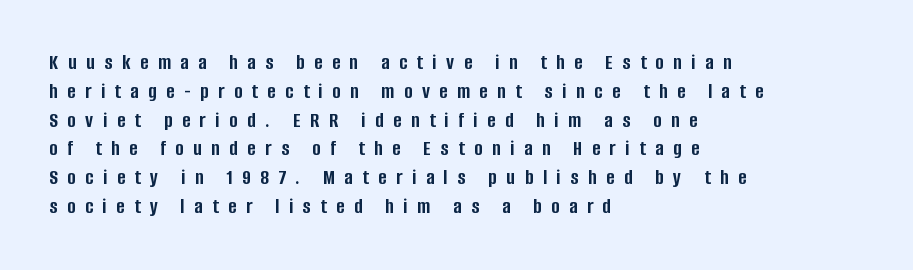
Q: Is the text bold? A: Yes.
Q: Is the text italic (slanted)? A: No, it is upright.
Q: Is the text underlined? A: No.
Q: How is the paragraph aligned? A: Left-aligned.
Q: Is the spacing between letters normal or unusually wide? A: Unusually wide.
Q: Is the spacing between lines tight, normal or loose? A: Normal.
